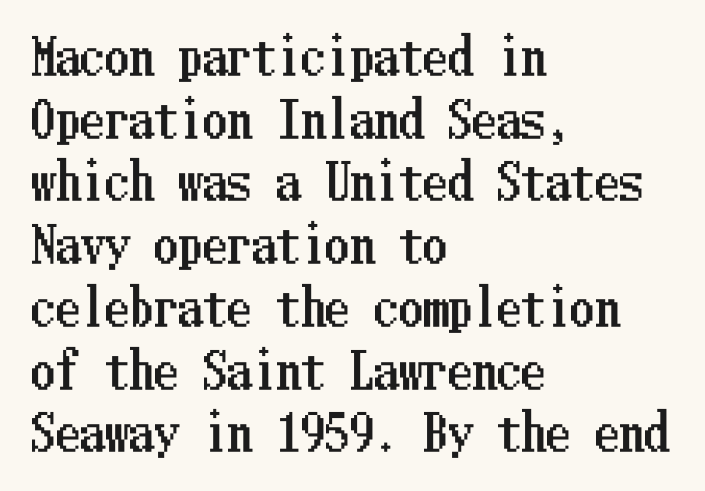
What's the leading like? Ordinary, nothing unusual. Does the copy run flush right? No — it runs flush left. The letters stand straight up with perfectly vertical stems. Between one letter and the next there's only the usual sliver of space.
